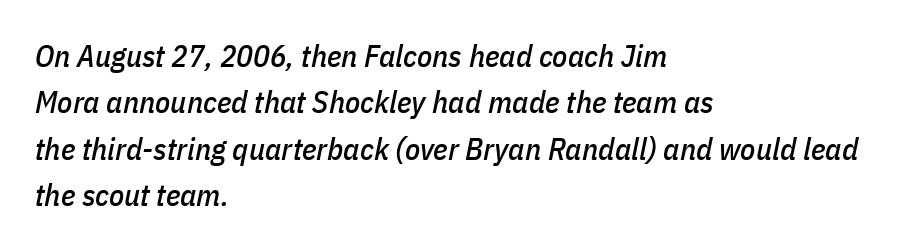
{"italic": "yes", "lean": "right", "slant_degrees": 11, "width": "condensed", "stroke_contrast": "low", "x_height": "medium", "monospaced": "no", "underline": "no", "align": "left", "line_spacing": "normal", "line_spacing_ratio": 1.5, "letter_spacing": "normal", "letter_spacing_em": 0.0, "glyph_px": 31}
